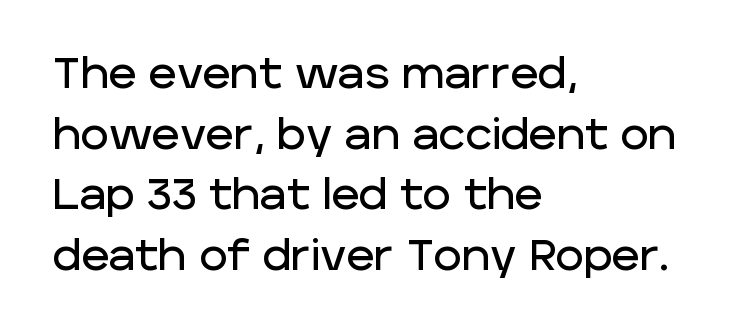
The image shows 43 px sans-serif type, upright; set left-aligned, normal line spacing (1.41x), normal letter spacing, not underlined; low stroke contrast and a large x-height.
